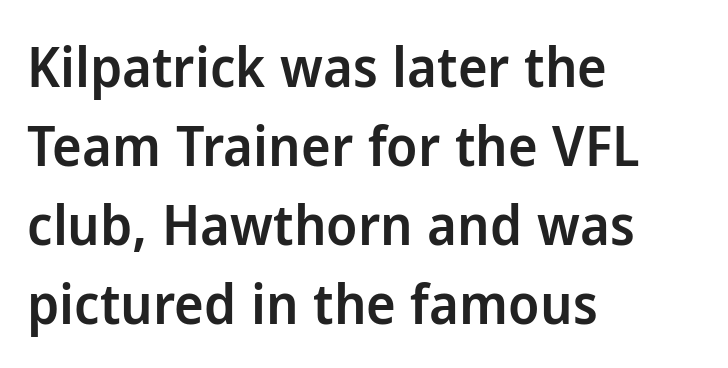
{"serif": "no", "italic": "no", "bold": "semi", "weight": "semibold", "width": "normal", "stroke_contrast": "low", "x_height": "medium", "monospaced": "no", "underline": "no", "align": "left", "line_spacing": "normal", "line_spacing_ratio": 1.41, "letter_spacing": "normal", "letter_spacing_em": 0.0, "glyph_px": 56}
